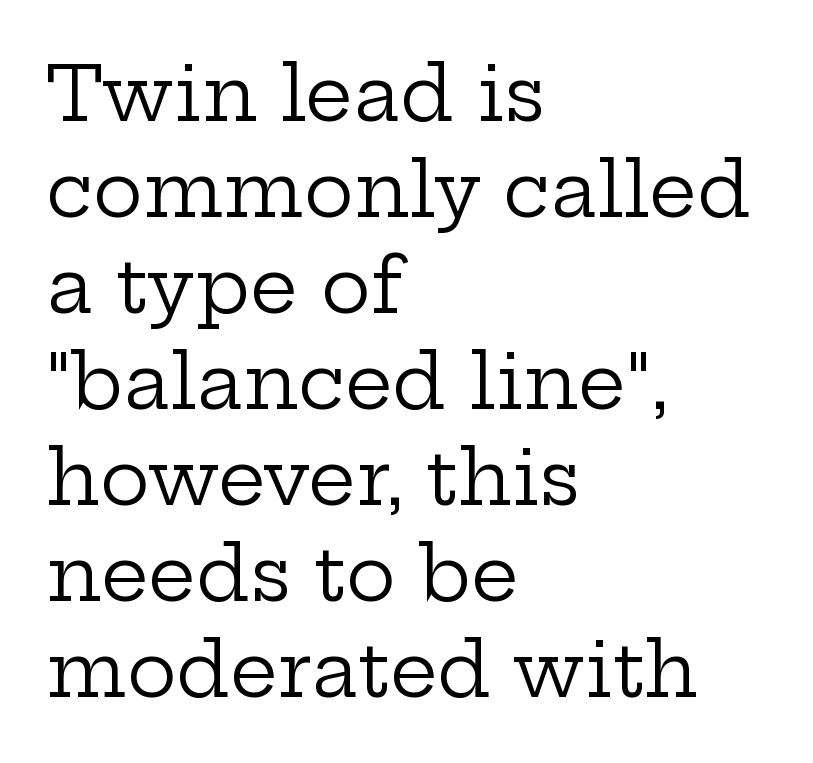
Q: Is the text bold? A: No.
Q: Is the text italic (slanted)? A: No, it is upright.
Q: Is the typeface a serif or a sans-serif typeface? A: Serif.
Q: Is the text underlined? A: No.
Q: How is the paragraph aligned? A: Left-aligned.
Q: Is the spacing between letters normal or unusually wide? A: Normal.
Q: Is the spacing between lines tight, normal or loose? A: Normal.
Q: Width (condensed, normal, or wide)? A: Wide.
Q: Stroke contrast? A: Low.
Q: x-height? A: Medium.
Q: Monospaced? A: No.
